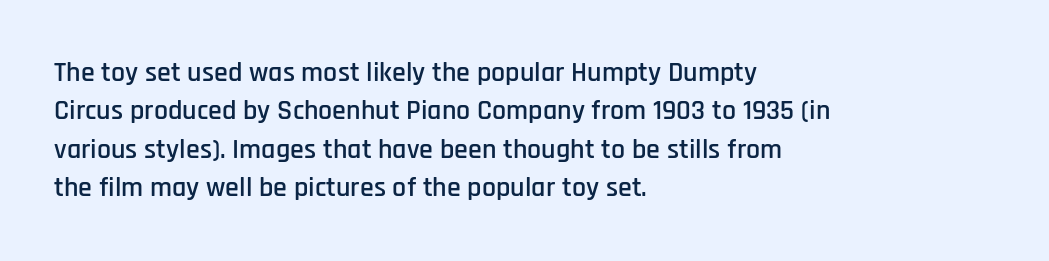
{"serif": "no", "italic": "no", "width": "condensed", "stroke_contrast": "low", "x_height": "large", "monospaced": "no", "underline": "no", "align": "left", "line_spacing": "normal", "line_spacing_ratio": 1.37, "letter_spacing": "normal", "letter_spacing_em": 0.0, "glyph_px": 28}
